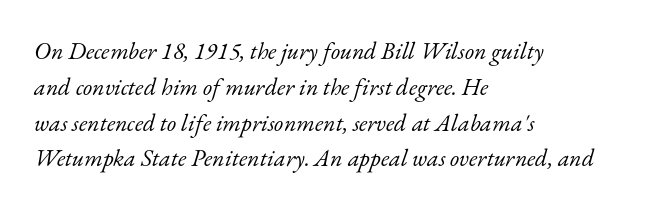
{"italic": "yes", "lean": "right", "slant_degrees": 17, "bold": "no", "underline": "no", "align": "left", "line_spacing": "normal", "line_spacing_ratio": 1.49, "letter_spacing": "normal", "letter_spacing_em": 0.0, "glyph_px": 24}
